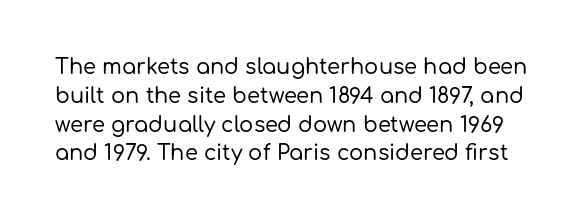
{"italic": "no", "underline": "no", "line_spacing": "normal", "line_spacing_ratio": 1.37, "letter_spacing": "normal", "letter_spacing_em": 0.0, "glyph_px": 21}
